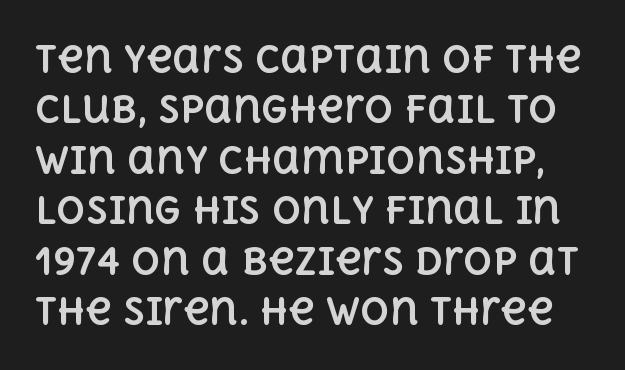
The image shows 36 px bold type, upright; set normal line spacing (1.4x), normal letter spacing, not underlined; a large x-height.
